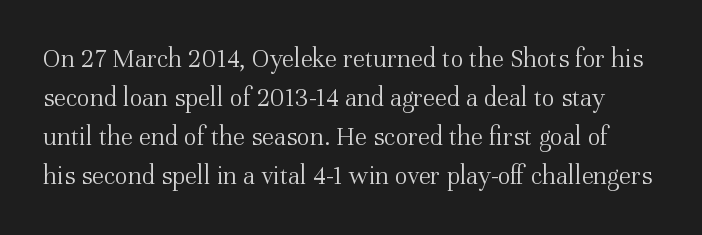
Q: Is the text bold? A: No.
Q: Is the text italic (slanted)? A: No, it is upright.
Q: Is the text underlined? A: No.
Q: Is the spacing between letters normal or unusually wide? A: Normal.
Q: Is the spacing between lines tight, normal or loose? A: Normal.
